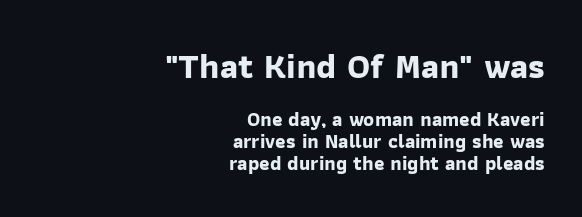
The image shows 35 px bold sans-serif type; set right-aligned, tight line spacing (1.1x), normal letter spacing, not underlined; the first (top) block is 1.75x larger; low stroke contrast and a medium x-height.
